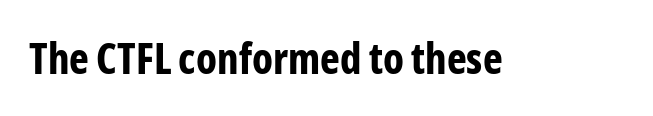
{"serif": "no", "italic": "no", "bold": "yes", "weight": "bold", "width": "condensed", "stroke_contrast": "low", "x_height": "medium", "monospaced": "no", "underline": "no", "letter_spacing": "normal", "letter_spacing_em": 0.0, "glyph_px": 42}
